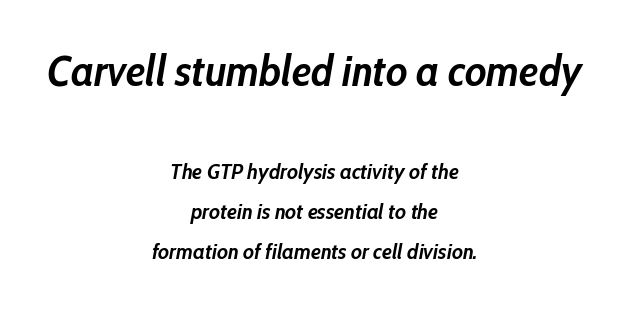
{"italic": "yes", "lean": "right", "slant_degrees": 10, "bold": "yes", "weight": "semibold", "width": "condensed", "stroke_contrast": "low", "x_height": "medium", "monospaced": "no", "underline": "no", "align": "center", "line_spacing_ratio": 1.82, "letter_spacing": "normal", "letter_spacing_em": 0.0, "larger_block": "first", "size_ratio": 1.95, "glyph_px": 43}
